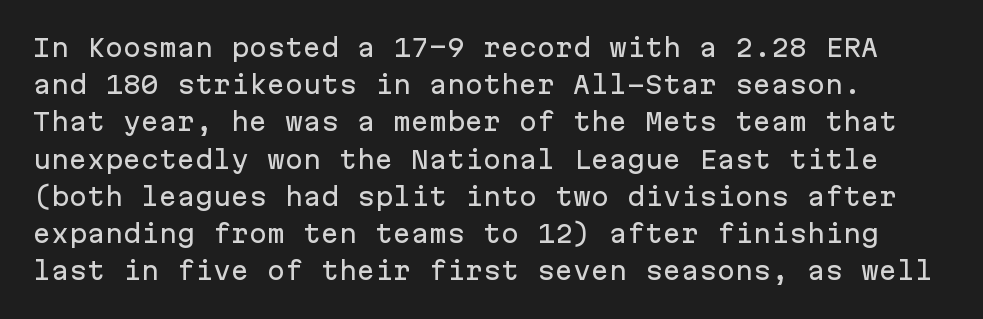
The image shows 24 px text type, upright; set normal line spacing (1.55x), normal letter spacing, not underlined.
